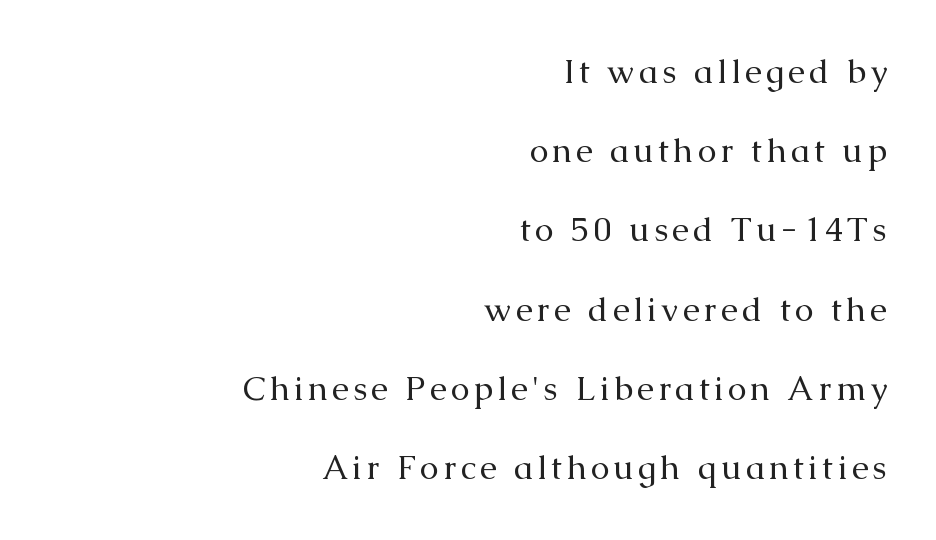
Q: Is the text bold? A: No.
Q: Is the text italic (slanted)? A: No, it is upright.
Q: Is the typeface a serif or a sans-serif typeface? A: Serif.
Q: Is the text underlined? A: No.
Q: How is the paragraph aligned? A: Right-aligned.
Q: Is the spacing between lines tight, normal or loose? A: Loose.
Q: Width (condensed, normal, or wide)? A: Normal.
Q: Stroke contrast? A: Medium.
Q: x-height? A: Medium.
Q: Monospaced? A: No.
